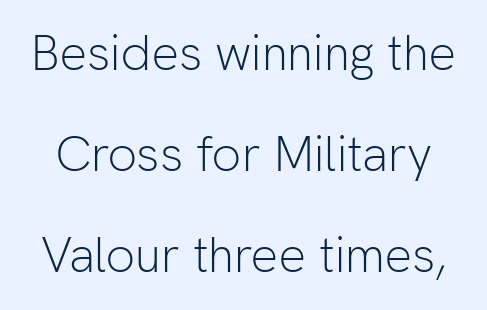
Anything drawn beneath the words? Only blank space. Varying glyph widths throughout — classic text-font behaviour. Are there feet on the stems? There aren't — it's a sans. Observe the ordinary spacing: letters are neighbours, not strangers. Each new line begins a long way beneath the previous one.
